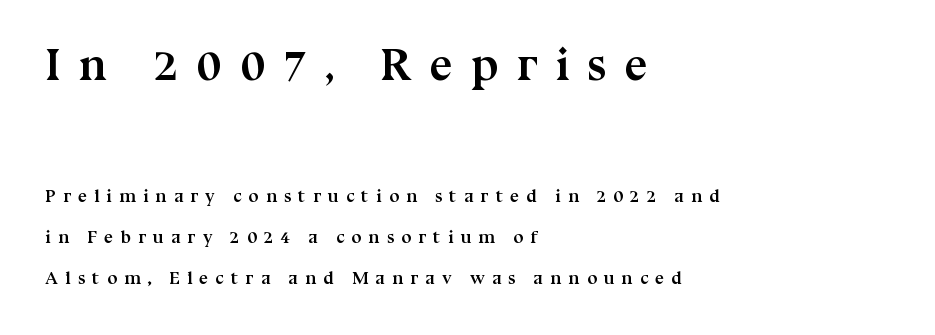
{"serif": "yes", "italic": "no", "bold": "yes", "weight": "semibold", "width": "normal", "stroke_contrast": "medium", "x_height": "medium", "monospaced": "no", "underline": "no", "align": "left", "line_spacing": "loose", "line_spacing_ratio": 2.3, "letter_spacing": "wide", "letter_spacing_em": 0.39, "larger_block": "first", "size_ratio": 2.56, "glyph_px": 46}
